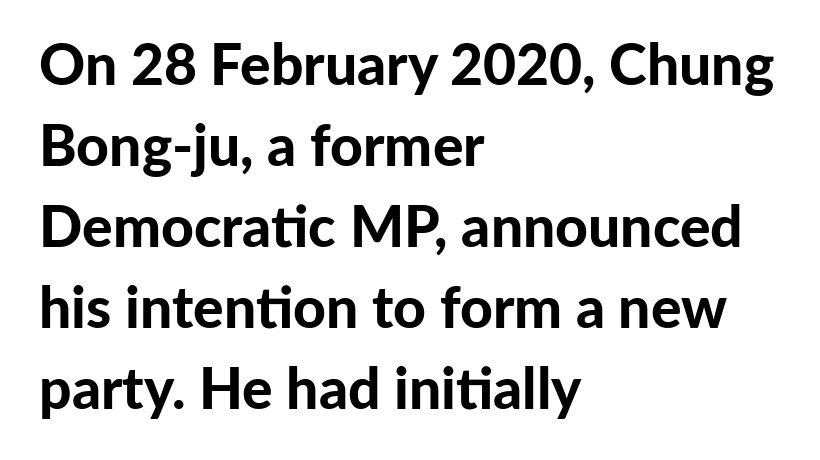
The image shows 57 px bold sans-serif type, upright; set left-aligned, normal line spacing (1.42x), normal letter spacing, not underlined; low stroke contrast and a medium x-height.
